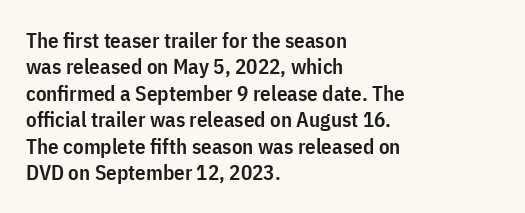
Q: Is the text bold? A: Semi-bold.
Q: Is the text italic (slanted)? A: No, it is upright.
Q: Is the text underlined? A: No.
Q: How is the paragraph aligned? A: Left-aligned.
Q: Is the spacing between letters normal or unusually wide? A: Normal.
Q: Is the spacing between lines tight, normal or loose? A: Normal.
